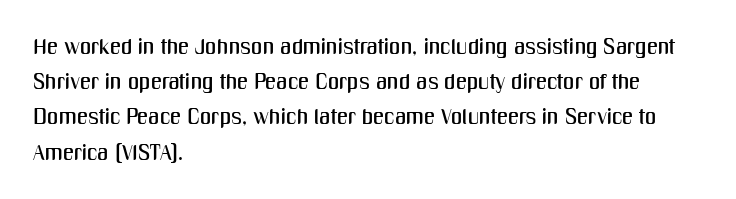
The face used here is rendered with its standard letterfit. A bare baseline throughout the passage. The compositor pushed each line to the left boundary. Regarding leading, the lines here are spaced in the standard way.
